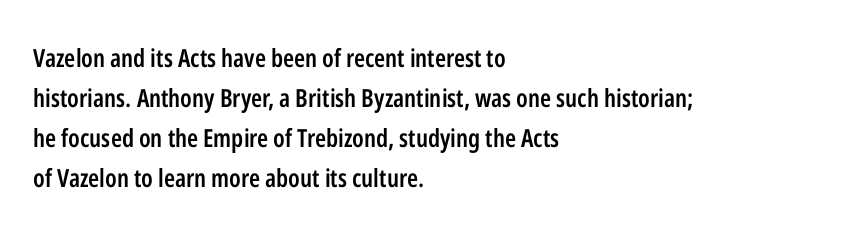
The image shows 25 px text type, upright; set left-aligned, normal line spacing (1.6x), normal letter spacing, not underlined.
